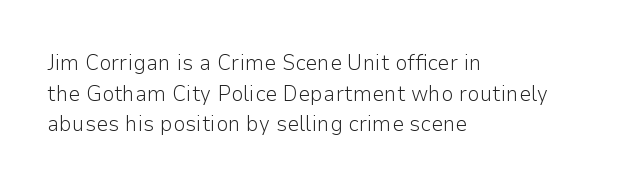
Q: Is the text bold? A: No.
Q: Is the text italic (slanted)? A: No, it is upright.
Q: Is the text underlined? A: No.
Q: How is the paragraph aligned? A: Left-aligned.
Q: Is the spacing between letters normal or unusually wide? A: Normal.
Q: Is the spacing between lines tight, normal or loose? A: Normal.
